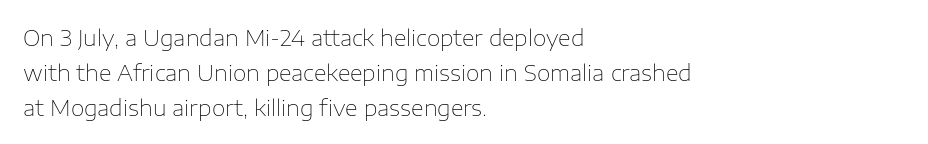
Q: Is the text bold? A: No.
Q: Is the text italic (slanted)? A: No, it is upright.
Q: Is the text underlined? A: No.
Q: How is the paragraph aligned? A: Left-aligned.
Q: Is the spacing between letters normal or unusually wide? A: Normal.
Q: Is the spacing between lines tight, normal or loose? A: Normal.
